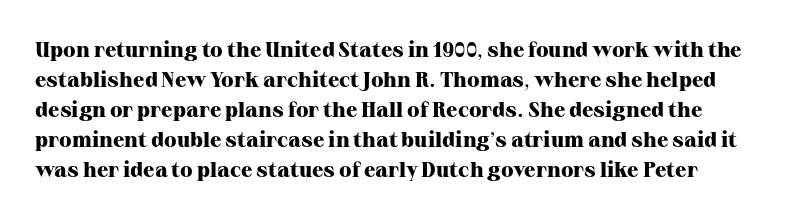
{"italic": "no", "bold": "yes", "underline": "no", "line_spacing": "normal", "line_spacing_ratio": 1.43, "letter_spacing": "normal", "letter_spacing_em": 0.0, "glyph_px": 21}
